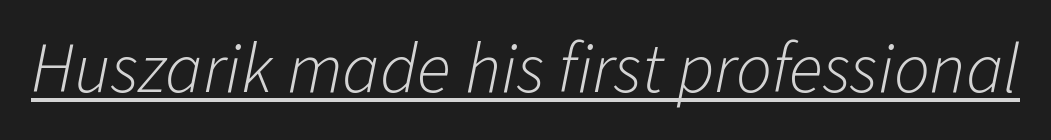
{"italic": "yes", "lean": "right", "slant_degrees": 11, "bold": "no", "weight": "light", "width": "normal", "stroke_contrast": "low", "x_height": "medium", "monospaced": "no", "underline": "yes", "letter_spacing": "normal", "letter_spacing_em": 0.0, "glyph_px": 71}
